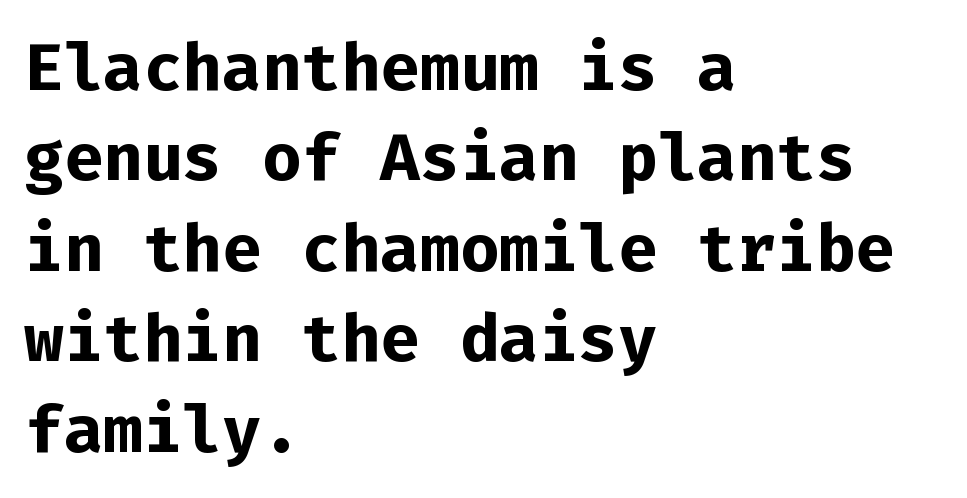
Tall strokes in this sample are plumb rather than angled. Is this a fixed-width face? Yes — each glyph sits in an identical cell. Words float on clear page, feet unadorned. Line spacing here is normal. Horizontally, the lines are justified to the leading edge only. The designer went with a sans here, leaving each stem footless.
